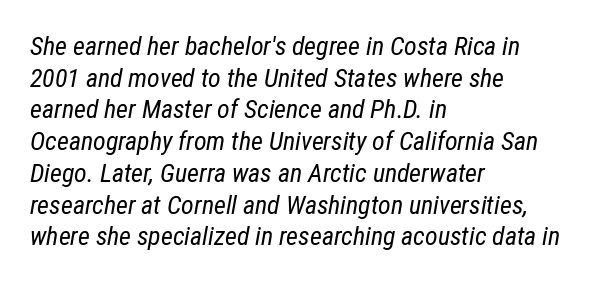
Q: Is the text bold? A: No.
Q: Is the text italic (slanted)? A: Yes, it leans right by about 12 degrees.
Q: Is the text underlined? A: No.
Q: How is the paragraph aligned? A: Left-aligned.
Q: Is the spacing between letters normal or unusually wide? A: Normal.
